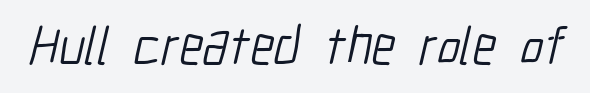
{"serif": "no", "bold": "no", "weight": "light", "width": "condensed", "stroke_contrast": "low", "x_height": "medium", "monospaced": "no", "underline": "no", "letter_spacing": "normal", "letter_spacing_em": 0.0, "glyph_px": 54}
